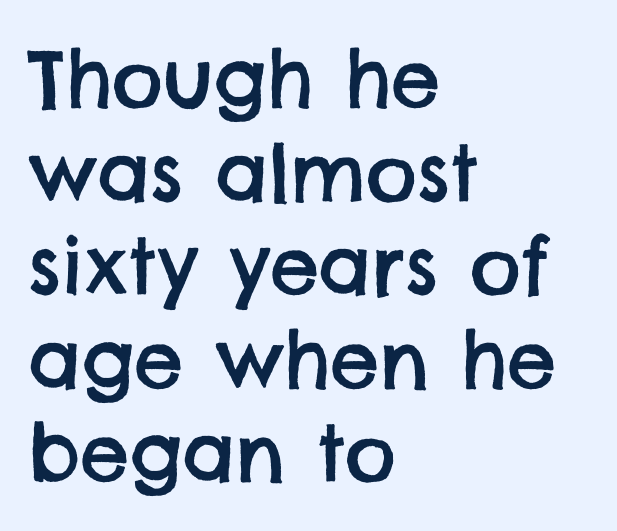
The image shows 78 px sans-serif type; set left-aligned, line spacing 1.2x, normal letter spacing, not underlined; low stroke contrast and a large x-height.
